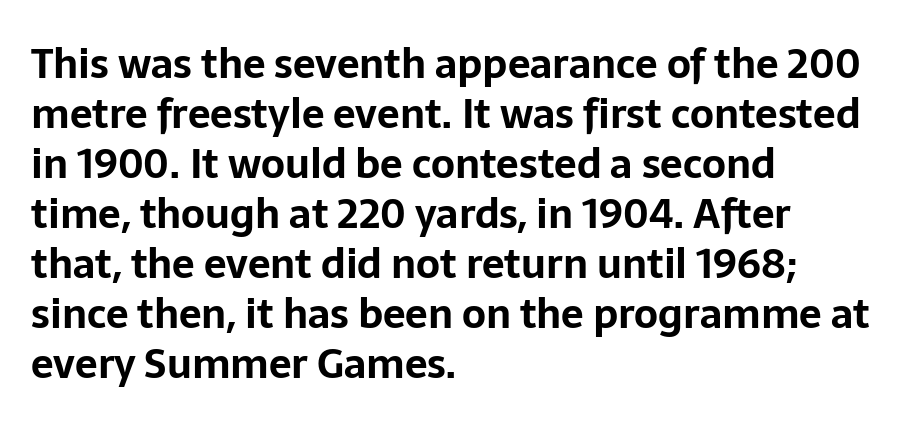
The image shows 40 px bold sans-serif type, upright; set left-aligned, normal line spacing (1.25x), normal letter spacing, not underlined; low stroke contrast and a medium x-height.
